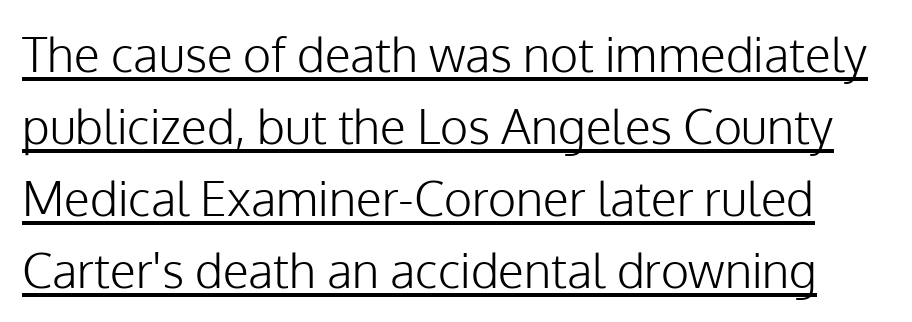
Here the glyphs are tracked normally, forming tight word shapes. Each letter keeps its own natural width here, so spacing adapts to shape. The weight tops out at a normal text grade. How would I describe the line gaps? Plain and ordinary. The passage shown is typeset with a sans-serif family. Designer's note — italics off, roman on.
